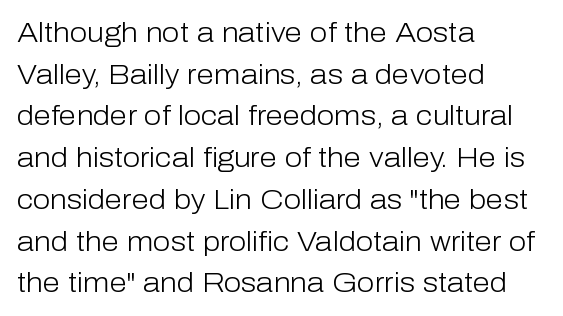
Q: Is the text bold? A: No.
Q: Is the text italic (slanted)? A: No, it is upright.
Q: Is the typeface a serif or a sans-serif typeface? A: Sans-serif.
Q: Is the text underlined? A: No.
Q: How is the paragraph aligned? A: Left-aligned.
Q: Is the spacing between letters normal or unusually wide? A: Normal.
Q: Is the spacing between lines tight, normal or loose? A: Normal.
Q: Width (condensed, normal, or wide)? A: Normal.
Q: Stroke contrast? A: Low.
Q: x-height? A: Medium.
Q: Monospaced? A: No.
